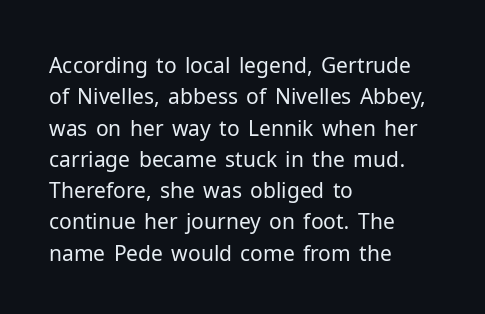
Ordinary non-slanted type is in use. Honestly, the row spacing looks completely unremarkable. These lines keep a tight, regular rhythm from letter to letter. These lines stack with their left ends in a neat column.
